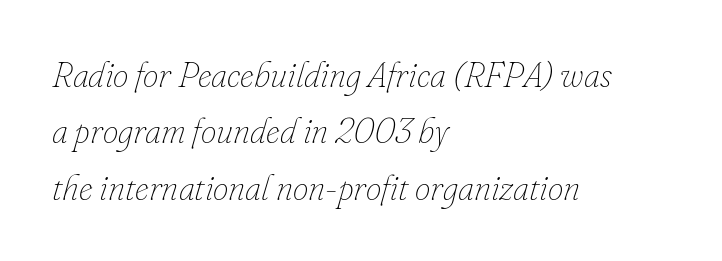
{"italic": "yes", "lean": "right", "slant_degrees": 16, "bold": "no", "weight": "thin", "width": "normal", "stroke_contrast": "low", "x_height": "small", "monospaced": "no", "underline": "no", "align": "left", "line_spacing": "normal", "line_spacing_ratio": 1.61, "letter_spacing": "normal", "letter_spacing_em": 0.0, "glyph_px": 35}
